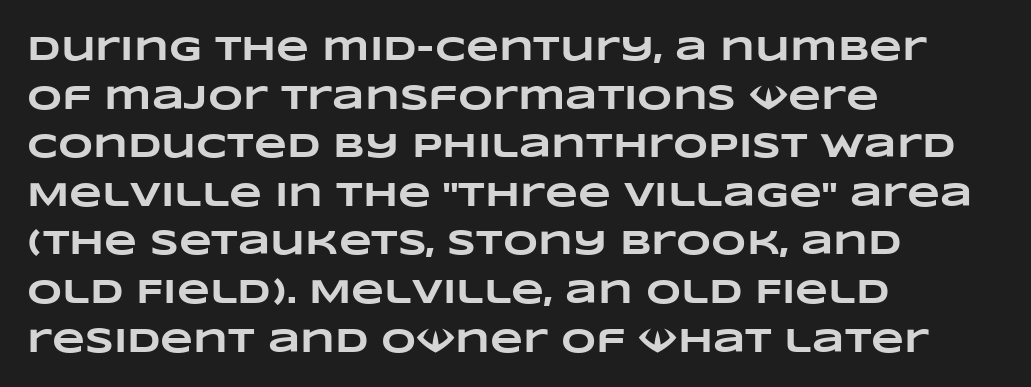
{"bold": "yes", "weight": "heavy", "width": "wide", "stroke_contrast": "low", "x_height": "large", "monospaced": "no", "underline": "no", "align": "left", "line_spacing": "normal", "line_spacing_ratio": 1.43, "letter_spacing": "normal", "letter_spacing_em": 0.0, "glyph_px": 34}
